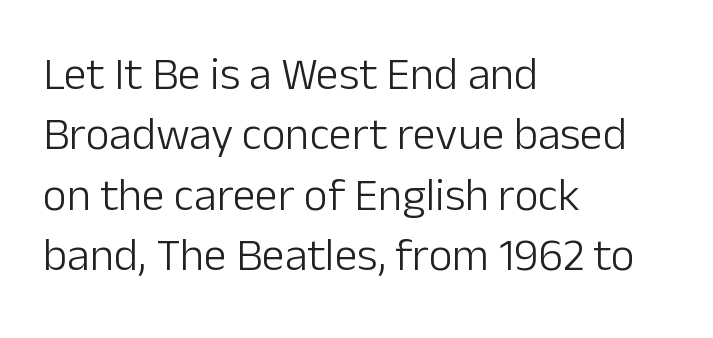
{"serif": "no", "italic": "no", "bold": "no", "weight": "light", "width": "normal", "stroke_contrast": "low", "x_height": "medium", "monospaced": "no", "underline": "no", "align": "left", "line_spacing": "normal", "line_spacing_ratio": 1.31, "letter_spacing": "normal", "letter_spacing_em": 0.0, "glyph_px": 46}
